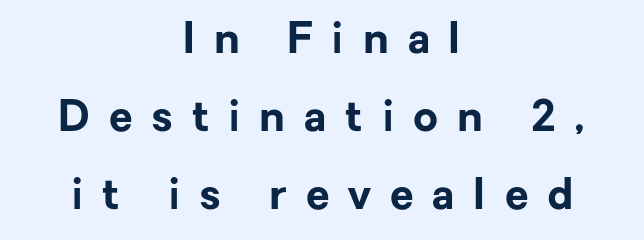
{"serif": "no", "italic": "no", "bold": "yes", "weight": "bold", "width": "normal", "stroke_contrast": "low", "x_height": "medium", "monospaced": "no", "underline": "no", "align": "center", "line_spacing_ratio": 1.81, "letter_spacing": "wide", "letter_spacing_em": 0.44, "glyph_px": 43}
